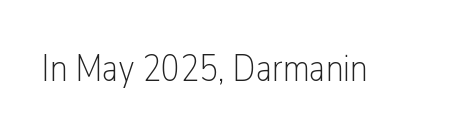
The letters advance in unequal steps, a hallmark of proportional type. Honestly, the letter spacing is just normal — you wouldn't notice it. What kind of face is this? One without serifs — a sans. Vertical stems look standard width or narrower in stroke.
